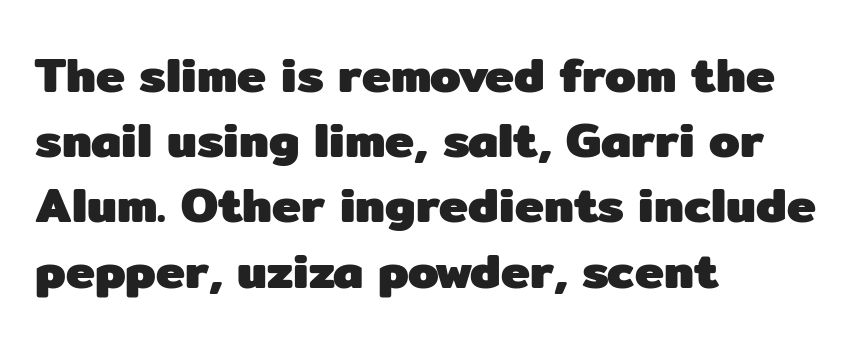
Q: Is the text bold? A: Yes.
Q: Is the text italic (slanted)? A: No, it is upright.
Q: Is the typeface a serif or a sans-serif typeface? A: Sans-serif.
Q: Is the text underlined? A: No.
Q: How is the paragraph aligned? A: Left-aligned.
Q: Is the spacing between letters normal or unusually wide? A: Normal.
Q: Is the spacing between lines tight, normal or loose? A: Normal.
Q: Width (condensed, normal, or wide)? A: Normal.
Q: Stroke contrast? A: Low.
Q: x-height? A: Medium.
Q: Monospaced? A: No.
